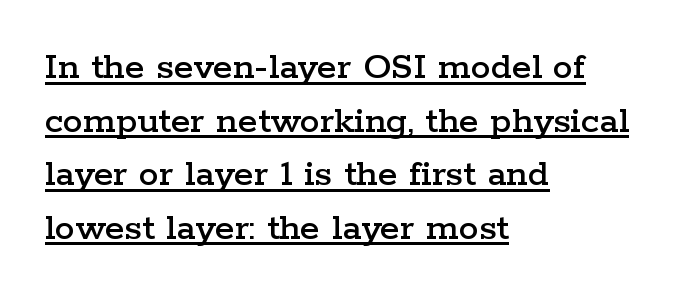
Quick note: not italic, upright. Is the letter spacing exaggerated? No — it looks like the ordinary default. If you drew a ruler down the left edge, every line would touch it. The lettering is marked with a stroke running underneath it. Character widths vary here, with narrow letters taking less room than wide ones.
